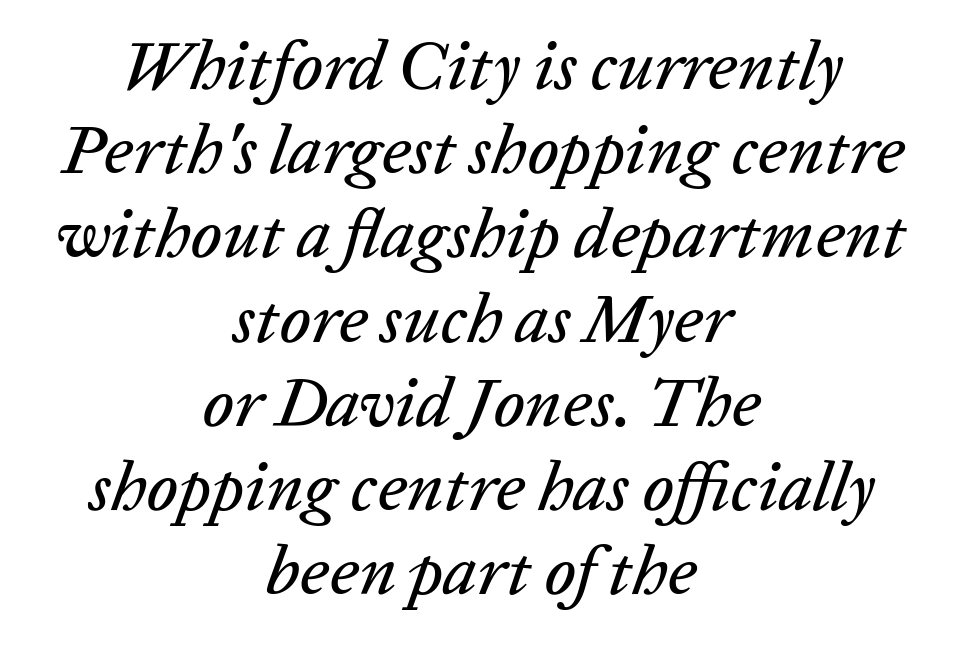
{"italic": "yes", "lean": "right", "slant_degrees": 20, "width": "normal", "stroke_contrast": "low", "x_height": "medium", "monospaced": "no", "underline": "no", "align": "center", "line_spacing_ratio": 1.22, "letter_spacing": "normal", "letter_spacing_em": 0.0, "glyph_px": 69}
